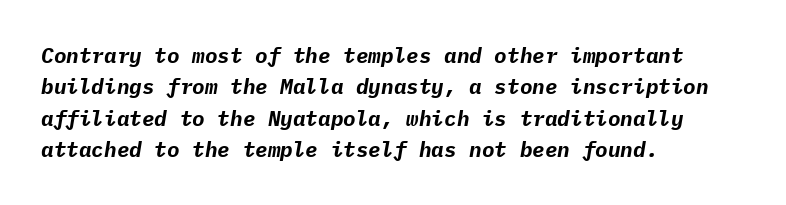
Q: Is the text bold? A: Yes.
Q: Is the text italic (slanted)? A: Yes, it leans right by about 9 degrees.
Q: Is the text underlined? A: No.
Q: How is the paragraph aligned? A: Left-aligned.
Q: Is the spacing between letters normal or unusually wide? A: Normal.
Q: Is the spacing between lines tight, normal or loose? A: Normal.
